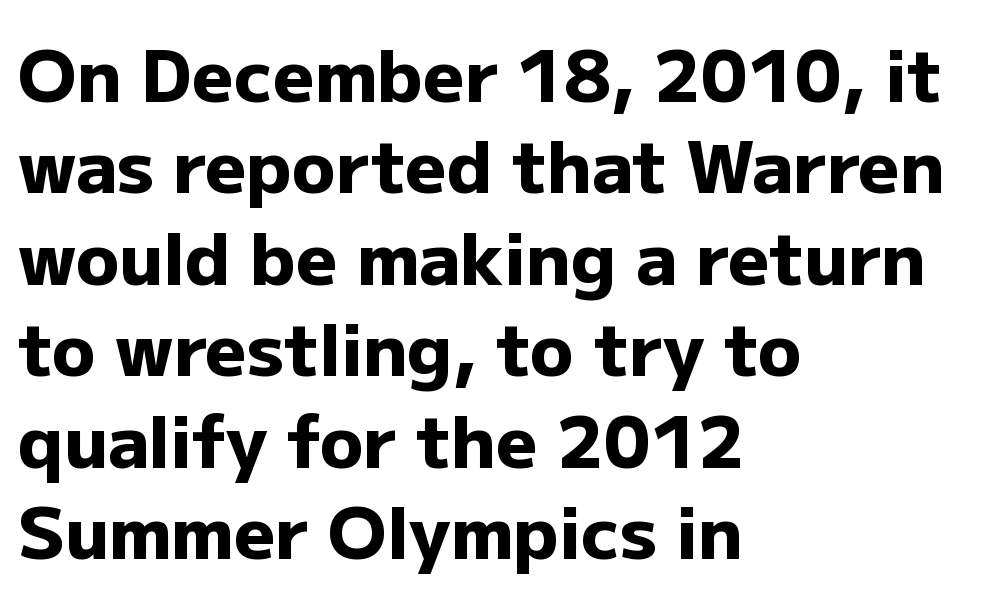
Q: Is the text bold? A: Yes.
Q: Is the text italic (slanted)? A: No, it is upright.
Q: Is the typeface a serif or a sans-serif typeface? A: Sans-serif.
Q: Is the text underlined? A: No.
Q: How is the paragraph aligned? A: Left-aligned.
Q: Is the spacing between letters normal or unusually wide? A: Normal.
Q: Is the spacing between lines tight, normal or loose? A: Normal.
Q: Width (condensed, normal, or wide)? A: Normal.
Q: Stroke contrast? A: Low.
Q: x-height? A: Medium.
Q: Monospaced? A: No.
